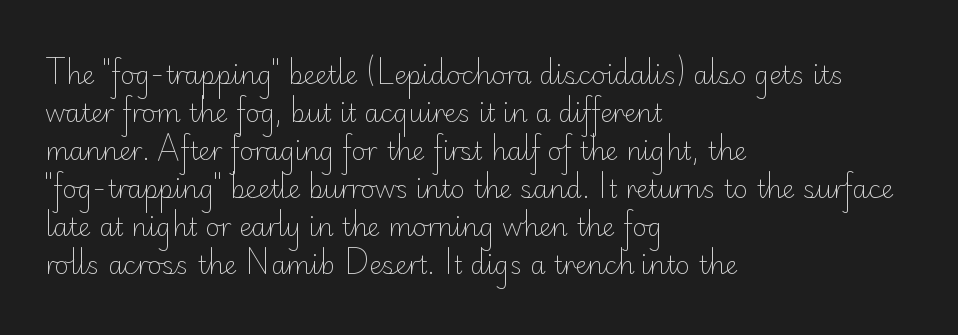
Q: Is the text bold? A: No.
Q: Is the text italic (slanted)? A: No, it is upright.
Q: Is the text underlined? A: No.
Q: How is the paragraph aligned? A: Left-aligned.
Q: Is the spacing between letters normal or unusually wide? A: Normal.
Q: Is the spacing between lines tight, normal or loose? A: Normal.
